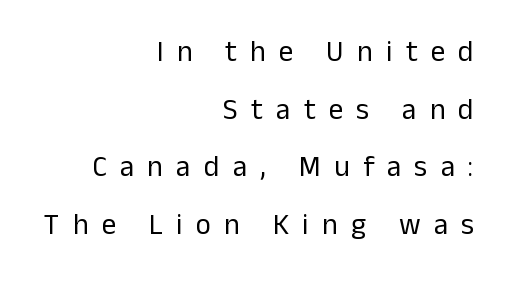
Q: Is the text bold? A: No.
Q: Is the text italic (slanted)? A: No, it is upright.
Q: Is the typeface a serif or a sans-serif typeface? A: Sans-serif.
Q: Is the text underlined? A: No.
Q: How is the paragraph aligned? A: Right-aligned.
Q: Is the spacing between letters normal or unusually wide? A: Unusually wide.
Q: Is the spacing between lines tight, normal or loose? A: Loose.
Q: Width (condensed, normal, or wide)? A: Normal.
Q: Stroke contrast? A: Low.
Q: x-height? A: Medium.
Q: Monospaced? A: No.
